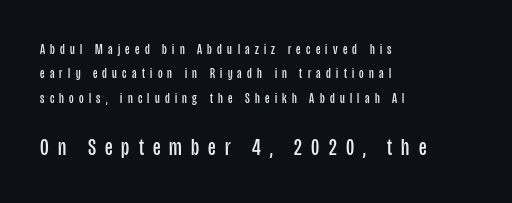
The image shows 24 px text type, upright; set left-aligned, line spacing 1.74x, unusually wide letter spacing (+0.38 em), not underlined; the second (bottom) block is 1.71x larger.
